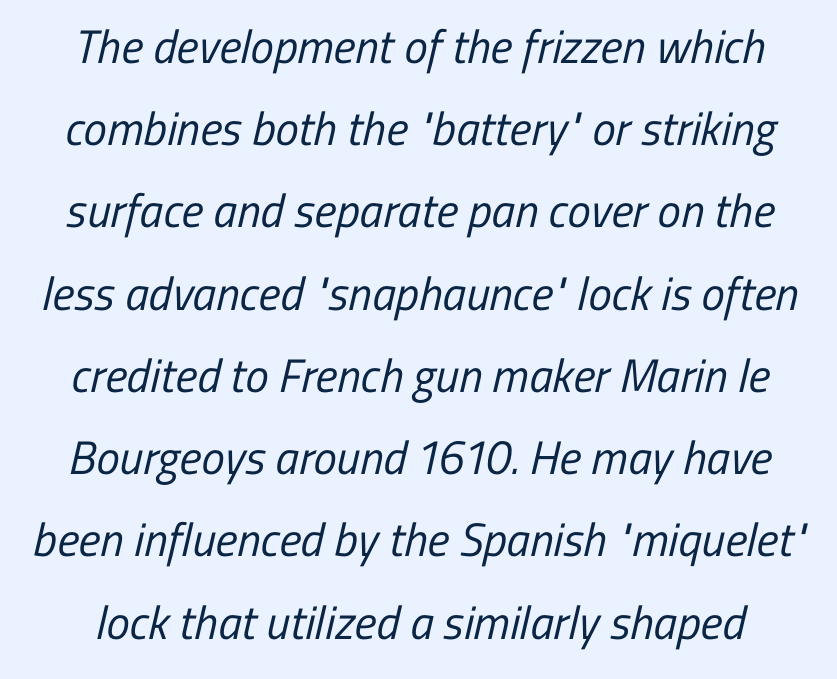
{"serif": "no", "bold": "no", "weight": "regular", "width": "condensed", "stroke_contrast": "low", "x_height": "medium", "monospaced": "no", "underline": "no", "line_spacing_ratio": 1.75, "letter_spacing": "normal", "letter_spacing_em": 0.0, "glyph_px": 47}
